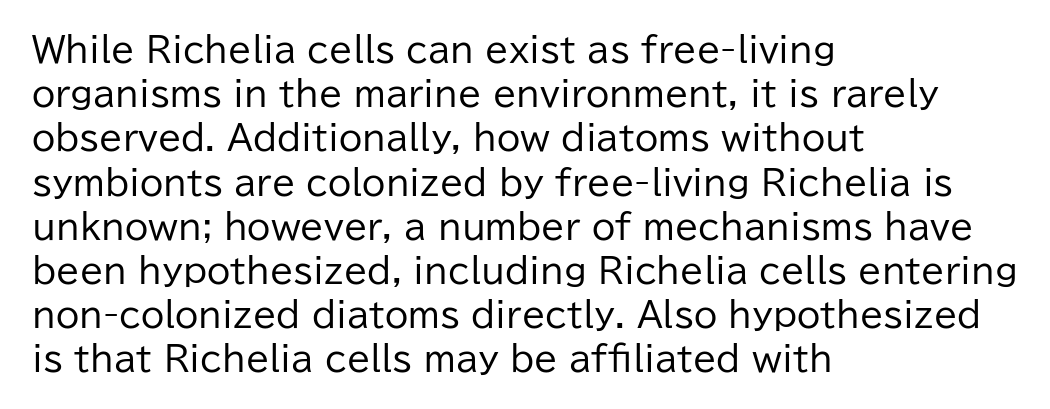
Q: Is the text bold? A: No.
Q: Is the text italic (slanted)? A: No, it is upright.
Q: Is the typeface a serif or a sans-serif typeface? A: Sans-serif.
Q: Is the text underlined? A: No.
Q: How is the paragraph aligned? A: Left-aligned.
Q: Is the spacing between letters normal or unusually wide? A: Normal.
Q: Is the spacing between lines tight, normal or loose? A: Normal.
Q: Width (condensed, normal, or wide)? A: Normal.
Q: Stroke contrast? A: Low.
Q: x-height? A: Medium.
Q: Monospaced? A: No.
